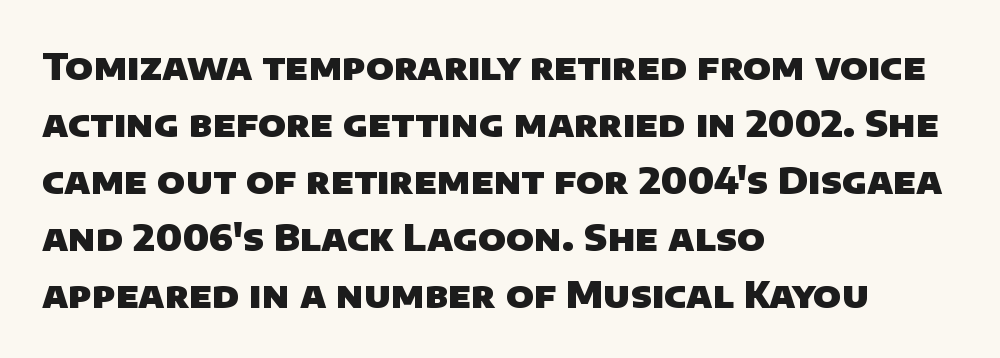
Q: Is the text bold? A: Yes.
Q: Is the typeface a serif or a sans-serif typeface? A: Sans-serif.
Q: Is the text underlined? A: No.
Q: How is the paragraph aligned? A: Left-aligned.
Q: Is the spacing between letters normal or unusually wide? A: Normal.
Q: Is the spacing between lines tight, normal or loose? A: Normal.
Q: Width (condensed, normal, or wide)? A: Normal.
Q: Stroke contrast? A: Low.
Q: x-height? A: Large.
Q: Monospaced? A: No.
